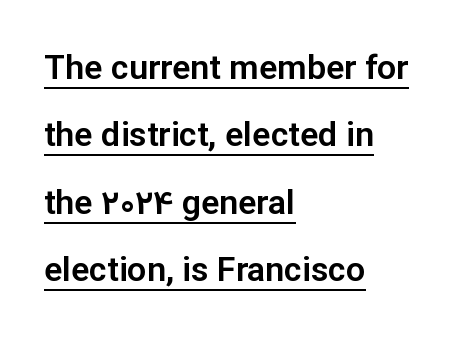
Q: Is the text italic (slanted)? A: No, it is upright.
Q: Is the typeface a serif or a sans-serif typeface? A: Sans-serif.
Q: Is the text underlined? A: Yes.
Q: How is the paragraph aligned? A: Left-aligned.
Q: Is the spacing between letters normal or unusually wide? A: Normal.
Q: Is the spacing between lines tight, normal or loose? A: Loose.
Q: Width (condensed, normal, or wide)? A: Normal.
Q: Stroke contrast? A: Low.
Q: x-height? A: Medium.
Q: Monospaced? A: No.
